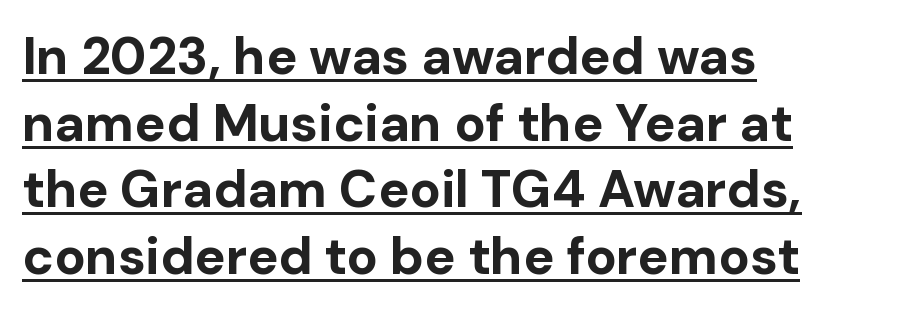
Q: Is the text bold? A: Yes.
Q: Is the text italic (slanted)? A: No, it is upright.
Q: Is the typeface a serif or a sans-serif typeface? A: Sans-serif.
Q: Is the text underlined? A: Yes.
Q: How is the paragraph aligned? A: Left-aligned.
Q: Is the spacing between letters normal or unusually wide? A: Normal.
Q: Is the spacing between lines tight, normal or loose? A: Normal.
Q: Width (condensed, normal, or wide)? A: Normal.
Q: Stroke contrast? A: Low.
Q: x-height? A: Medium.
Q: Monospaced? A: No.
